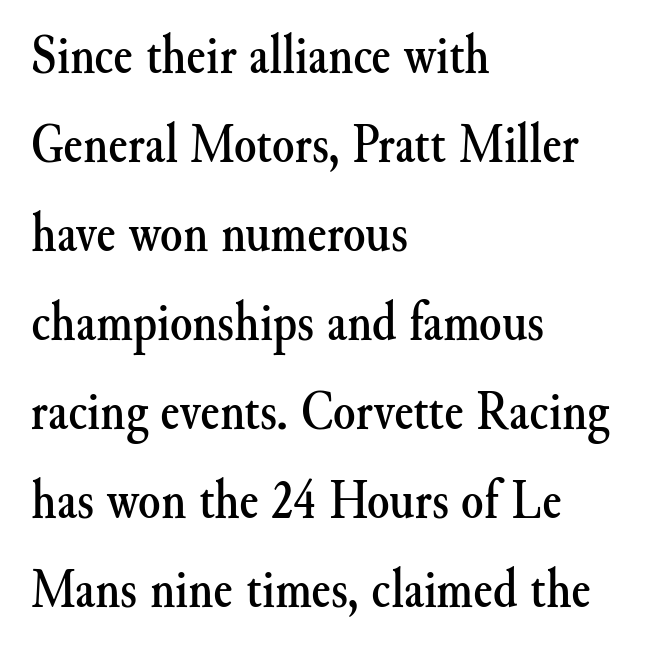
{"serif": "yes", "italic": "no", "width": "normal", "stroke_contrast": "medium", "x_height": "small", "monospaced": "no", "underline": "no", "align": "left", "line_spacing": "normal", "line_spacing_ratio": 1.56, "letter_spacing": "normal", "letter_spacing_em": 0.0, "glyph_px": 57}
